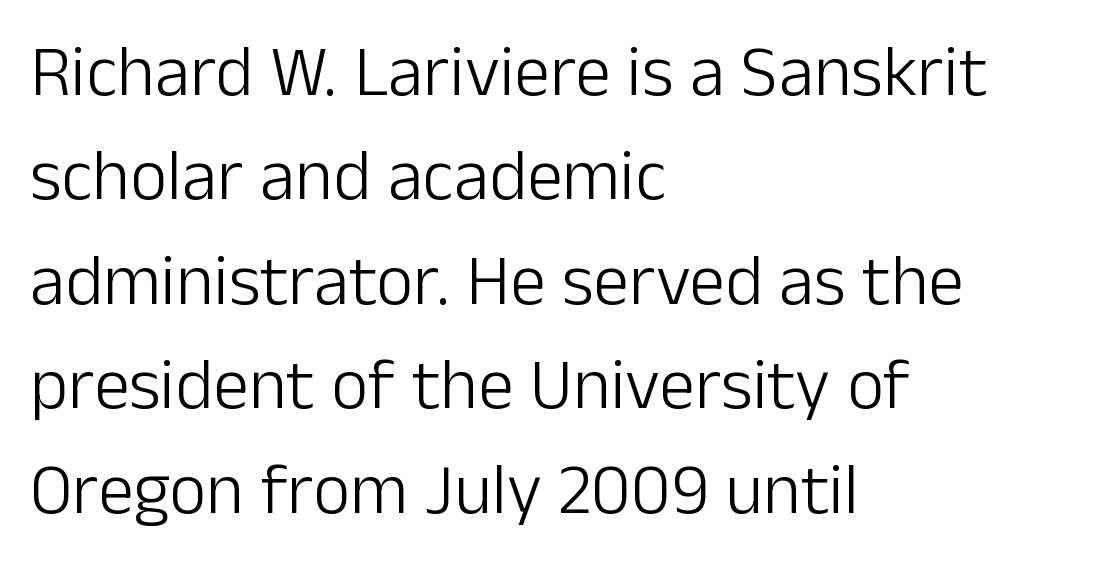
In terms of letterspacing, this is plain default setting. Is the type heavy? It reads as light-to-regular instead. In terms of letterform style, serifs are entirely absent. The typesetter chose a ragged-right arrangement here. Rendered with straight, roman letterforms.
